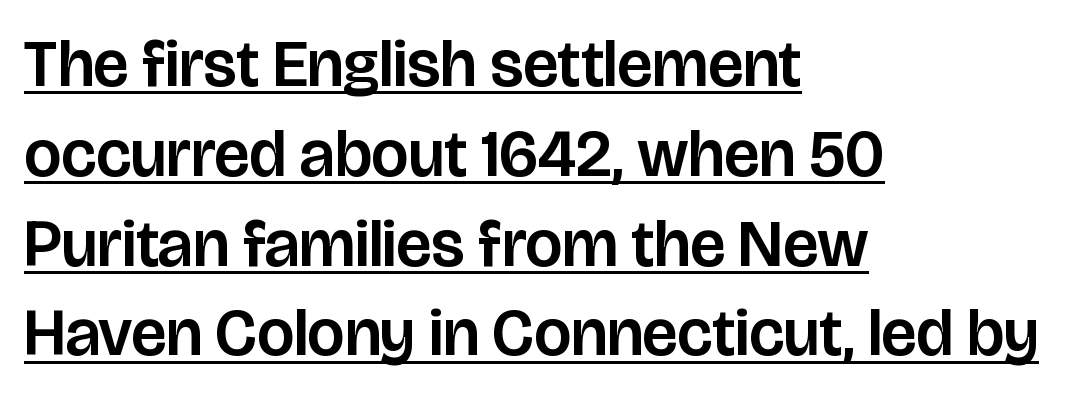
{"serif": "no", "italic": "no", "width": "normal", "stroke_contrast": "low", "x_height": "large", "monospaced": "no", "underline": "yes", "align": "left", "line_spacing": "normal", "line_spacing_ratio": 1.36, "letter_spacing": "normal", "letter_spacing_em": 0.0, "glyph_px": 66}
